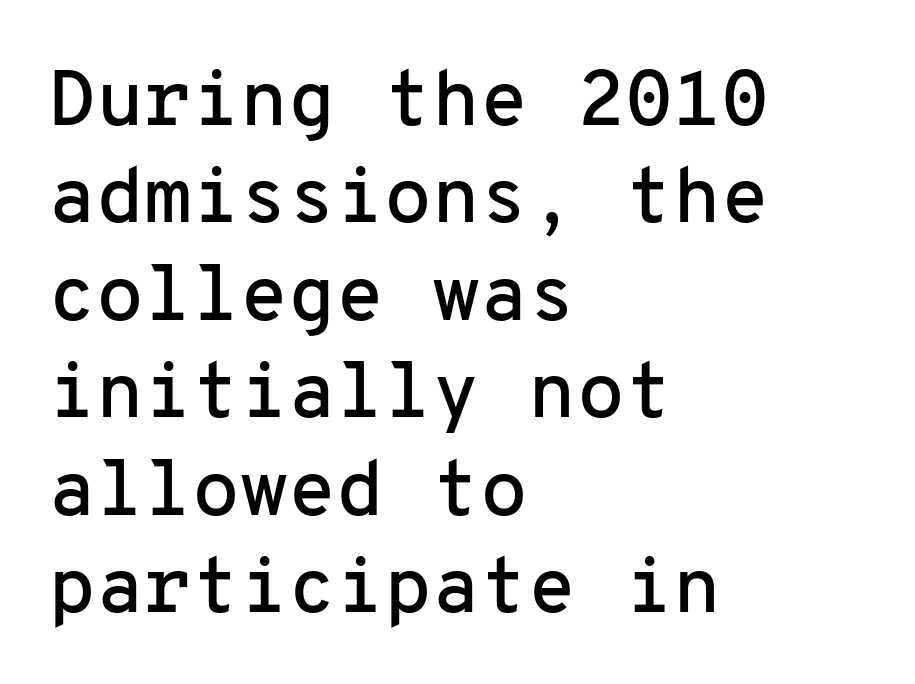
{"serif": "no", "italic": "no", "width": "normal", "stroke_contrast": "low", "x_height": "medium", "monospaced": "yes", "underline": "no", "align": "left", "line_spacing": "normal", "line_spacing_ratio": 1.25, "letter_spacing": "normal", "letter_spacing_em": 0.0, "glyph_px": 78}
